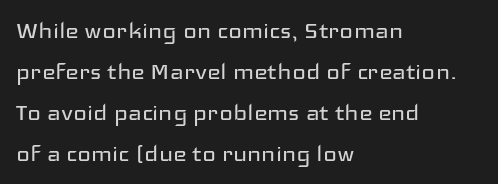
This sample is left-justified, so line endings fall wherever the words run out. Here the designer chose a conventional face with non-uniform glyph widths. Are there feet on the stems? There aren't — it's a sans. Quick note: underline off. The horizontal fit of the characters is conventional and even. The rows are spaced the way most documents space them.
